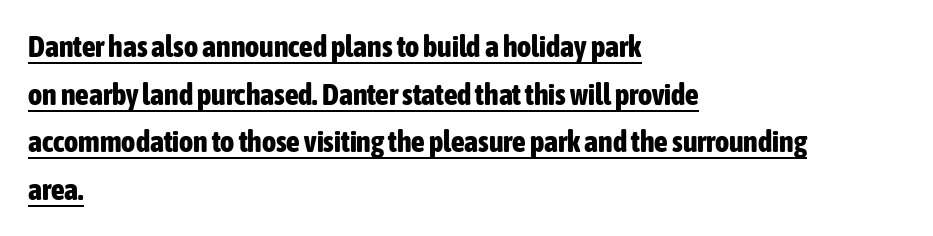
The image shows 30 px bold, condensed sans-serif type, upright; set left-aligned, normal line spacing (1.59x), normal letter spacing, underlined; low stroke contrast and a medium x-height.
